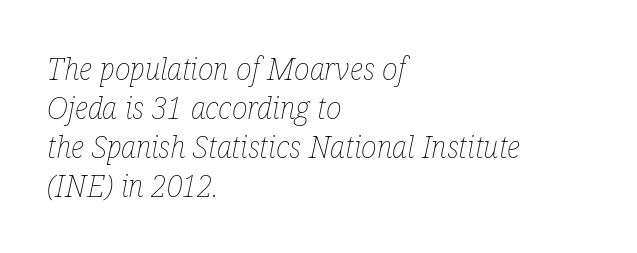
The image shows 30 px thin, condensed type, italic (leaning right); set left-aligned, normal line spacing (1.3x), normal letter spacing, not underlined; low stroke contrast and a medium x-height.
